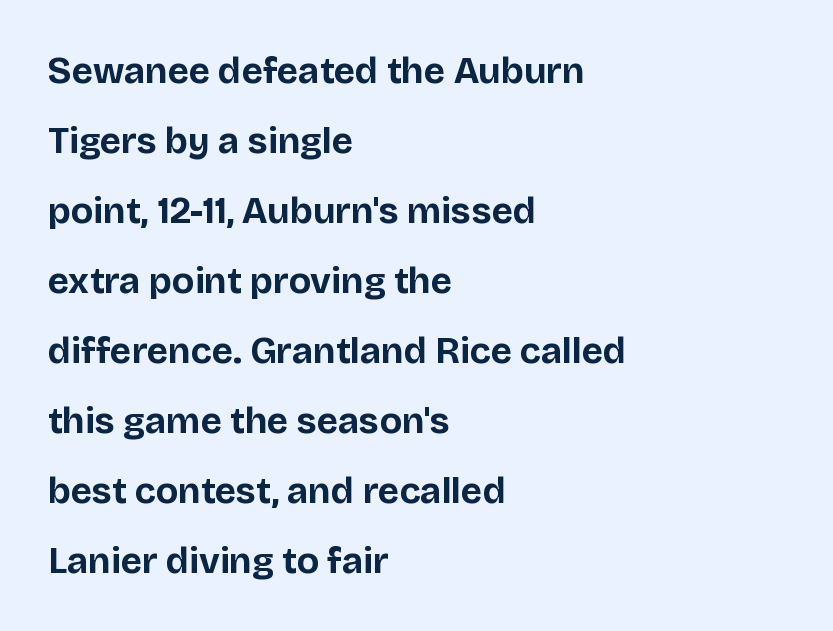
Q: Is the text bold? A: Yes.
Q: Is the text italic (slanted)? A: No, it is upright.
Q: Is the typeface a serif or a sans-serif typeface? A: Sans-serif.
Q: Is the text underlined? A: No.
Q: How is the paragraph aligned? A: Left-aligned.
Q: Is the spacing between letters normal or unusually wide? A: Normal.
Q: Width (condensed, normal, or wide)? A: Normal.
Q: Stroke contrast? A: Low.
Q: x-height? A: Large.
Q: Monospaced? A: No.
